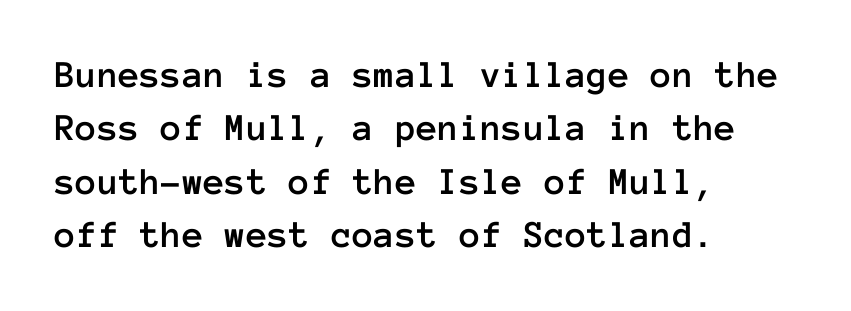
{"italic": "no", "width": "normal", "stroke_contrast": "low", "x_height": "medium", "monospaced": "yes", "underline": "no", "align": "left", "line_spacing": "normal", "line_spacing_ratio": 1.37, "letter_spacing": "normal", "letter_spacing_em": 0.0, "glyph_px": 39}
